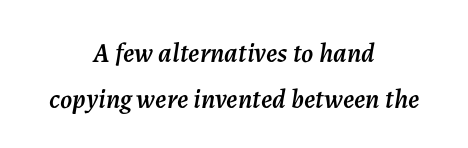
{"italic": "yes", "lean": "right", "slant_degrees": 7, "underline": "no", "align": "center", "line_spacing": "normal", "line_spacing_ratio": 1.7, "letter_spacing": "normal", "letter_spacing_em": 0.0, "glyph_px": 27}
